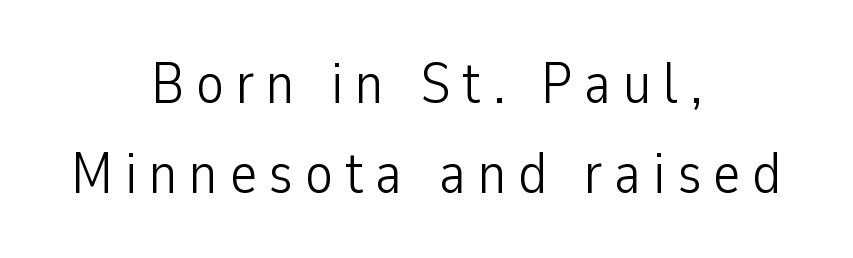
Vertically, the passage feels balanced, rows spaced as you'd expect. The gaps between neighbouring characters are conspicuously large. Has an underline been added? It has not. Note the varied advance widths — an 'i' is clearly narrower than an 'm'. Does the lettering tilt? It doesn't — this is upright.
